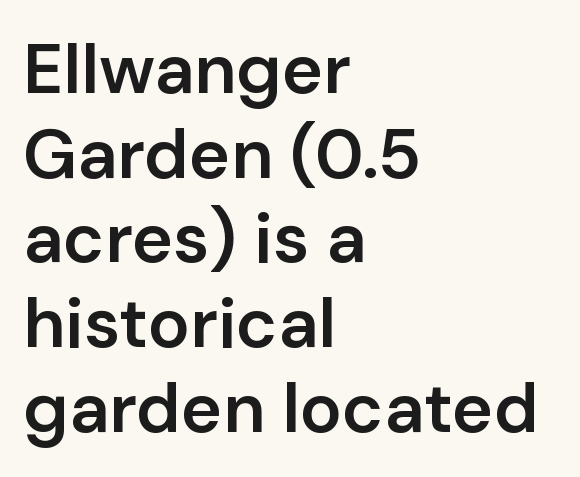
The image shows 70 px semibold sans-serif type, upright; set left-aligned, line spacing 1.21x, normal letter spacing, not underlined; low stroke contrast and a medium x-height.
